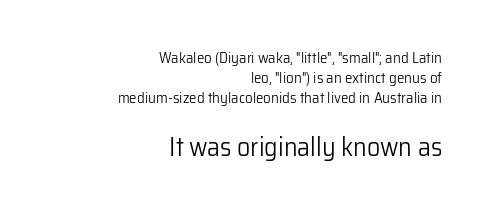
The letters look calm and open, with moderate or lighter stems. All the whitespace from short lines collects on the left. Students, observe: this is what conventionally led text looks like. Honestly, there is no underline to notice here at all.
